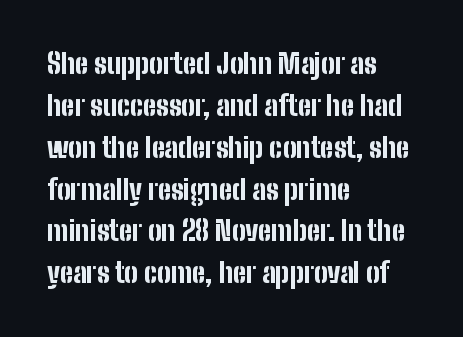
Q: Is the text bold? A: Yes.
Q: Is the text italic (slanted)? A: No, it is upright.
Q: Is the text underlined? A: No.
Q: How is the paragraph aligned? A: Left-aligned.
Q: Is the spacing between letters normal or unusually wide? A: Normal.
Q: Is the spacing between lines tight, normal or loose? A: Normal.
